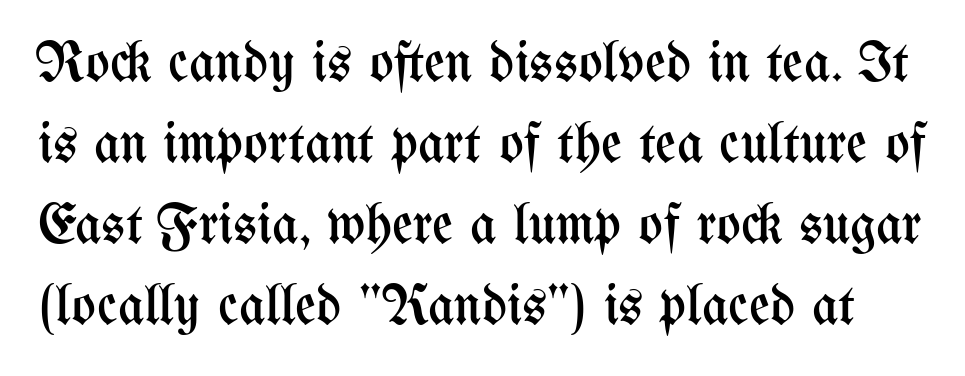
Q: Is the text bold? A: No.
Q: Is the text italic (slanted)? A: No, it is upright.
Q: Is the text underlined? A: No.
Q: Is the spacing between letters normal or unusually wide? A: Normal.
Q: Is the spacing between lines tight, normal or loose? A: Normal.
Q: Width (condensed, normal, or wide)? A: Condensed.
Q: Stroke contrast? A: Medium.
Q: x-height? A: Medium.
Q: Monospaced? A: No.
